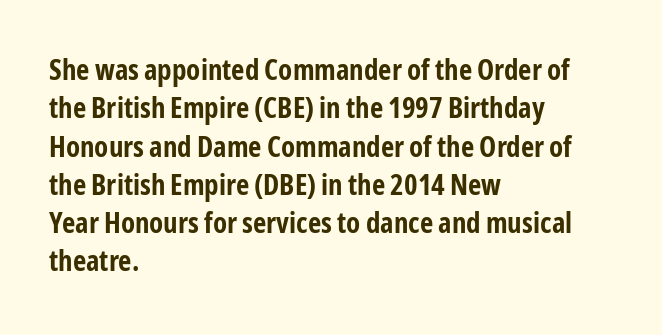
Q: Is the text bold? A: Yes.
Q: Is the text italic (slanted)? A: No, it is upright.
Q: Is the typeface a serif or a sans-serif typeface? A: Sans-serif.
Q: Is the text underlined? A: No.
Q: How is the paragraph aligned? A: Left-aligned.
Q: Is the spacing between letters normal or unusually wide? A: Normal.
Q: Is the spacing between lines tight, normal or loose? A: Normal.
Q: Width (condensed, normal, or wide)? A: Condensed.
Q: Stroke contrast? A: Low.
Q: x-height? A: Medium.
Q: Monospaced? A: No.
